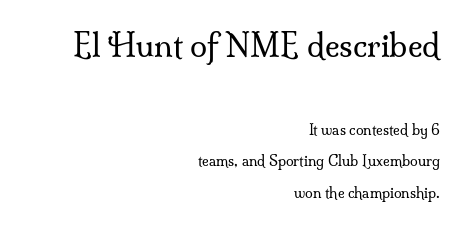
Q: Is the text bold? A: No.
Q: Is the text italic (slanted)? A: No, it is upright.
Q: Is the typeface a serif or a sans-serif typeface? A: Serif.
Q: Is the text underlined? A: No.
Q: How is the paragraph aligned? A: Right-aligned.
Q: Is the spacing between letters normal or unusually wide? A: Normal.
Q: Is the spacing between lines tight, normal or loose? A: Loose.
Q: Which block of text is set in a larger size, the first (top) or the second (bottom)? A: The first (top) one.
Q: Width (condensed, normal, or wide)? A: Normal.
Q: Stroke contrast? A: Medium.
Q: x-height? A: Small.
Q: Monospaced? A: No.
